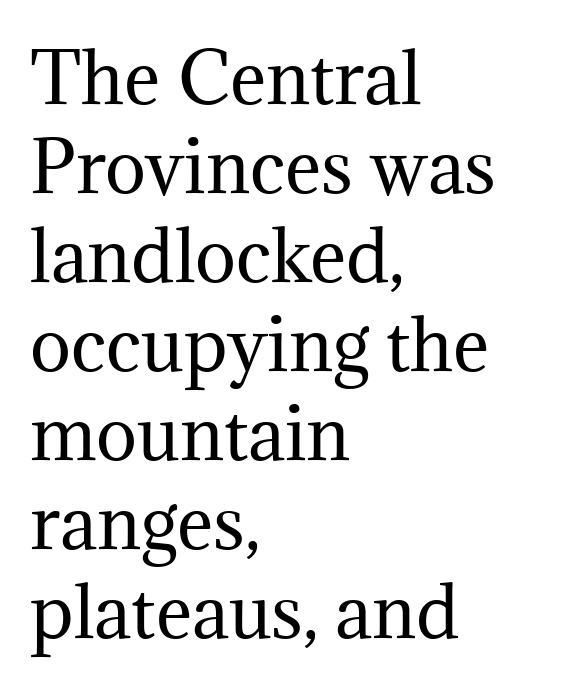
Does extra space separate the letters? No, they use regular spacing. Lines of text with bare space underneath. Each new line begins a customary step beneath the previous one. These lines are set flush left with a ragged right edge. Letterform terminals end in serifs throughout the passage. The strokes are not fattened; the text isn't bold.
